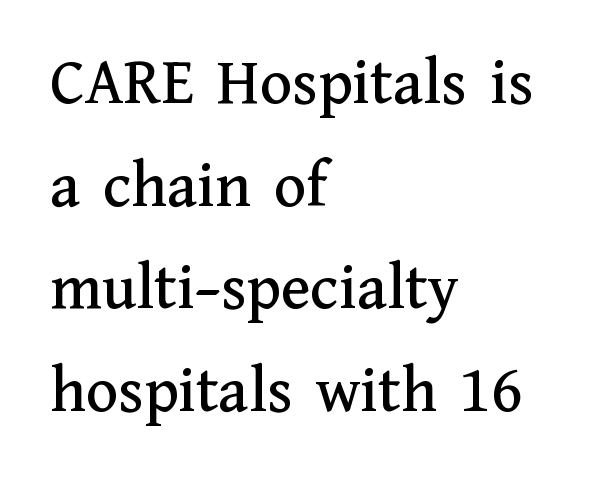
Proportional: the letters do not fall into vertical columns. Does the lettering tilt? It doesn't — this is upright. Compared with a centered layout, this one pins lines to the left instead. Each letter's strokes conclude with small projecting serifs. If you measured baseline to baseline, you'd find a middling distance. The words here are not underlined.
